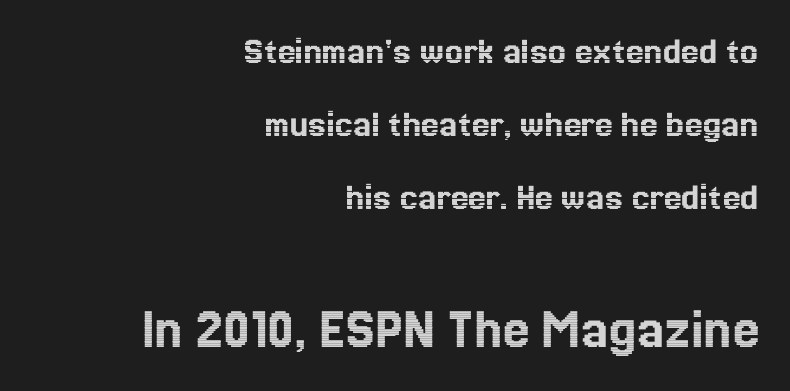
The image shows 60 px text type, upright; set right-aligned, line spacing 1.83x, normal letter spacing, not underlined; the second (bottom) block is 1.5x larger; a medium x-height.
